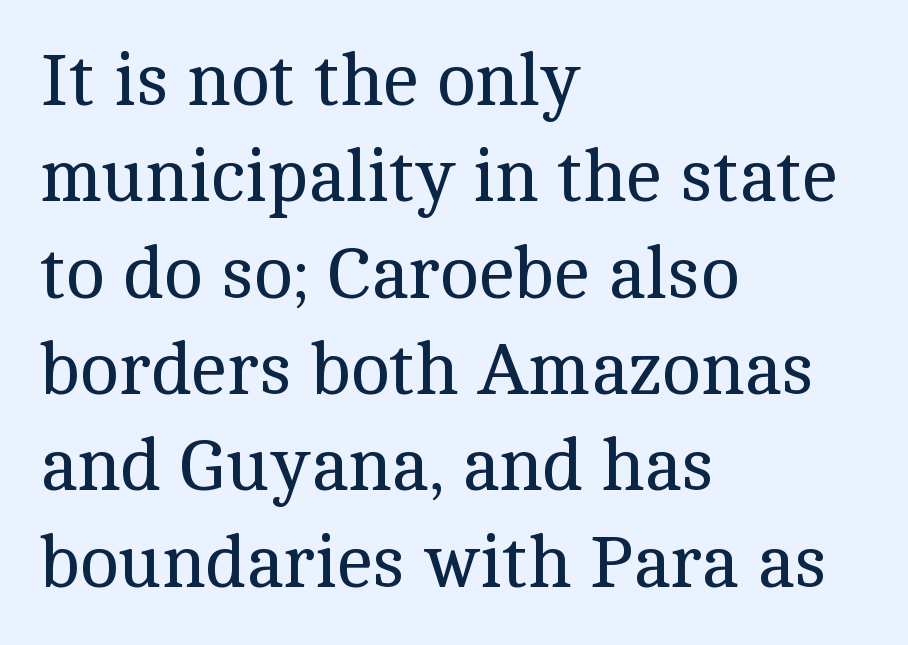
Q: Is the text bold? A: No.
Q: Is the text italic (slanted)? A: No, it is upright.
Q: Is the typeface a serif or a sans-serif typeface? A: Serif.
Q: Is the text underlined? A: No.
Q: How is the paragraph aligned? A: Left-aligned.
Q: Is the spacing between letters normal or unusually wide? A: Normal.
Q: Is the spacing between lines tight, normal or loose? A: Normal.
Q: Width (condensed, normal, or wide)? A: Normal.
Q: x-height? A: Medium.
Q: Monospaced? A: No.
